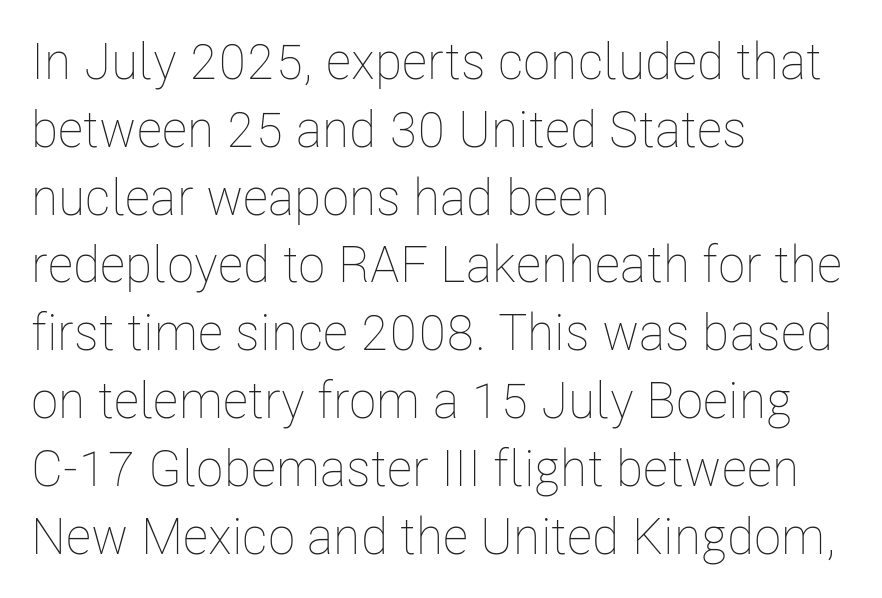
The image shows 51 px thin, condensed type, upright; set left-aligned, normal line spacing (1.33x), normal letter spacing, not underlined; low stroke contrast and a medium x-height.
